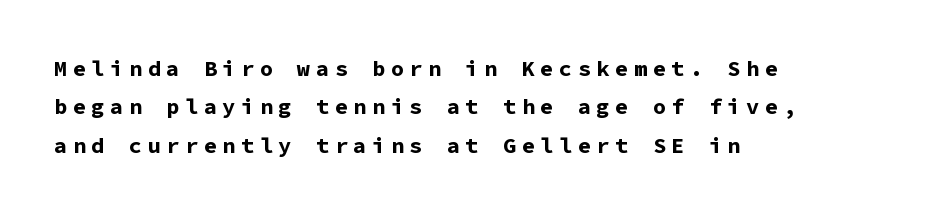
The image shows 22 px bold type, upright; set left-aligned, line spacing 1.75x, unusually wide letter spacing (+0.25 em), not underlined.
